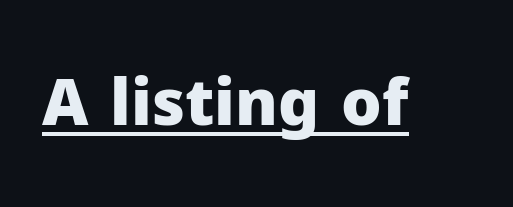
{"serif": "no", "italic": "no", "bold": "yes", "weight": "heavy", "width": "normal", "stroke_contrast": "low", "x_height": "medium", "monospaced": "no", "underline": "yes", "letter_spacing": "normal", "letter_spacing_em": 0.0, "glyph_px": 64}
